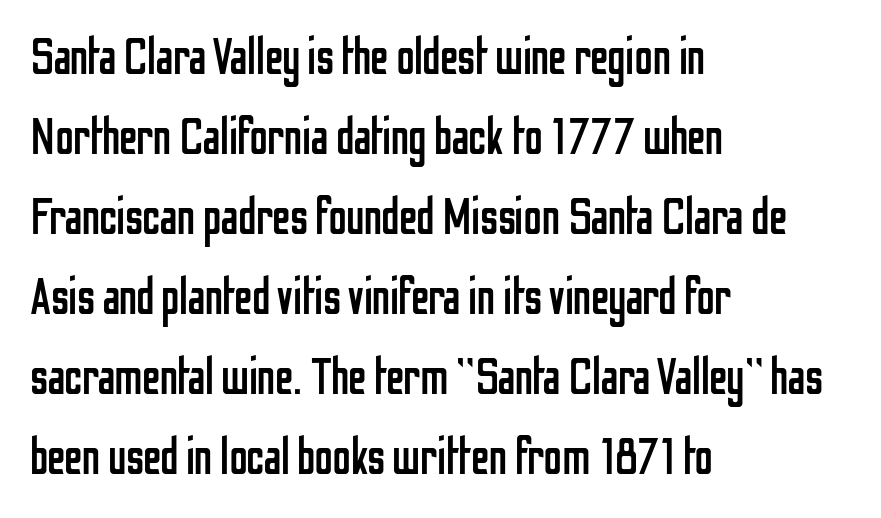
The image shows 51 px regular-weight, condensed sans-serif type, upright; set left-aligned, normal line spacing (1.57x), normal letter spacing, not underlined; low stroke contrast and a medium x-height.
